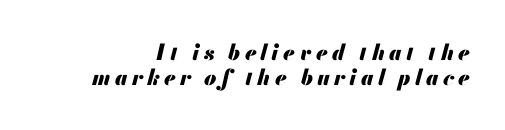
{"italic": "yes", "lean": "right", "slant_degrees": 13, "bold": "yes", "underline": "no", "line_spacing": "tight", "line_spacing_ratio": 1.14, "glyph_px": 22}
